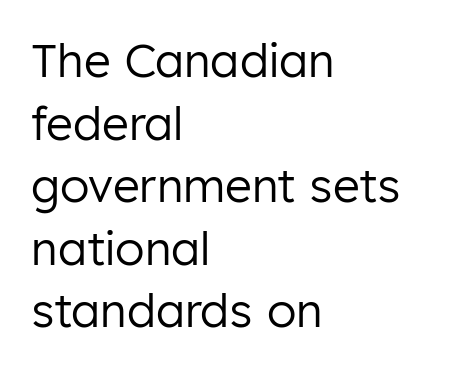
The image shows 46 px regular-weight sans-serif type, upright; set left-aligned, normal line spacing (1.36x), normal letter spacing, not underlined; low stroke contrast and a medium x-height.
